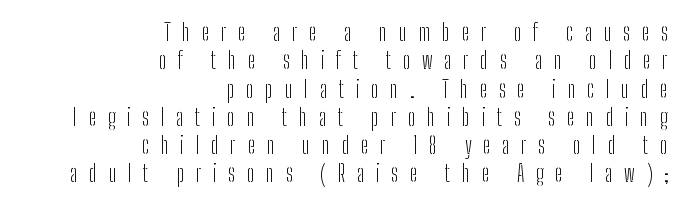
Weight: in the light-to-regular range. The passage shown has open, widely tracked lettering throughout. Is there any slant? The stems are plumb. Short and long lines alike share a common ending point at right. No word sits above an underline.
